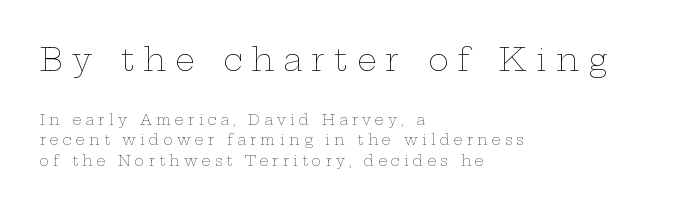
{"italic": "no", "bold": "no", "weight": "thin", "width": "wide", "stroke_contrast": "low", "x_height": "medium", "monospaced": "no", "underline": "no", "align": "left", "line_spacing": "normal", "line_spacing_ratio": 1.48, "letter_spacing": "wide", "letter_spacing_em": 0.3, "larger_block": "first", "size_ratio": 2.21, "glyph_px": 31}
